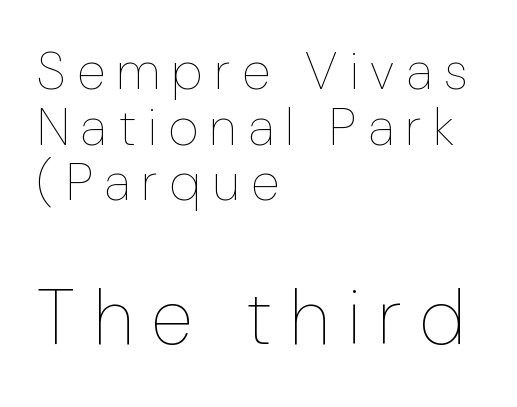
The image shows 78 px thin, condensed type, upright; set left-aligned, tight line spacing (1.07x), unusually wide letter spacing (+0.24 em), not underlined; the second (bottom) block is 1.5x larger; low stroke contrast and a medium x-height.
